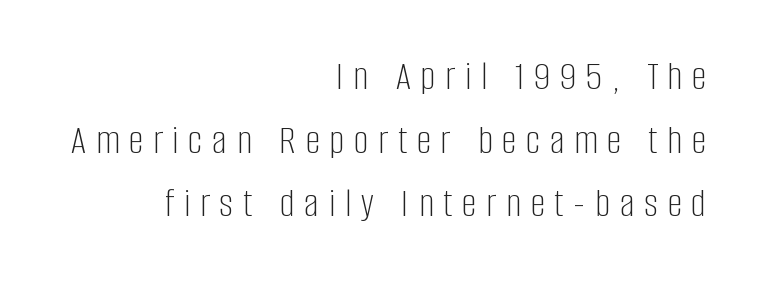
The image shows 41 px light, condensed sans-serif type, upright; set right-aligned, normal line spacing (1.55x), unusually wide letter spacing (+0.24 em), not underlined; low stroke contrast and a large x-height.
